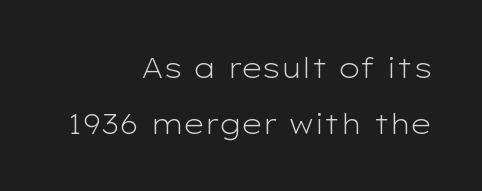
Nobody drew a line under any word here. If you measured baseline to baseline, you'd find a long distance. This sample is right-justified, so line beginnings fall wherever the words allow. The passage shown is typed in a proportional face where columns would drift. The typesetting does not lean heavy: it is not bold. The typography opts for an upright posture over an oblique one.
